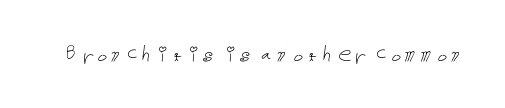
{"italic": "no", "bold": "no", "underline": "no", "letter_spacing": "normal", "letter_spacing_em": 0.0, "glyph_px": 27}
